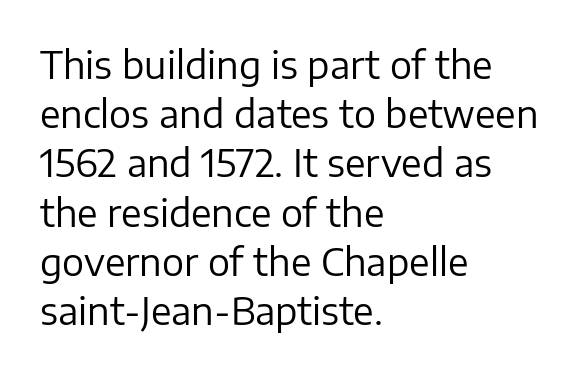
The image shows 37 px regular-weight sans-serif type, upright; set left-aligned, normal line spacing (1.33x), normal letter spacing, not underlined; low stroke contrast and a medium x-height.
